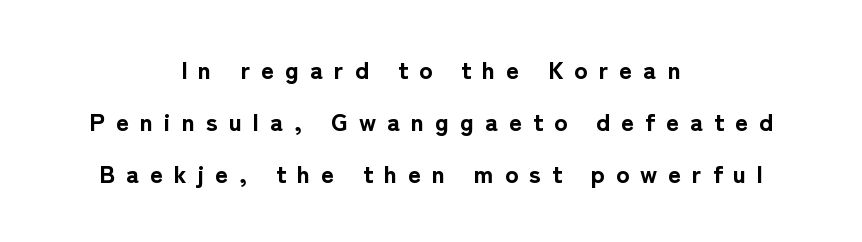
Q: Is the text bold? A: Yes.
Q: Is the text italic (slanted)? A: No, it is upright.
Q: Is the text underlined? A: No.
Q: How is the paragraph aligned? A: Centered.
Q: Is the spacing between letters normal or unusually wide? A: Unusually wide.
Q: Is the spacing between lines tight, normal or loose? A: Loose.
